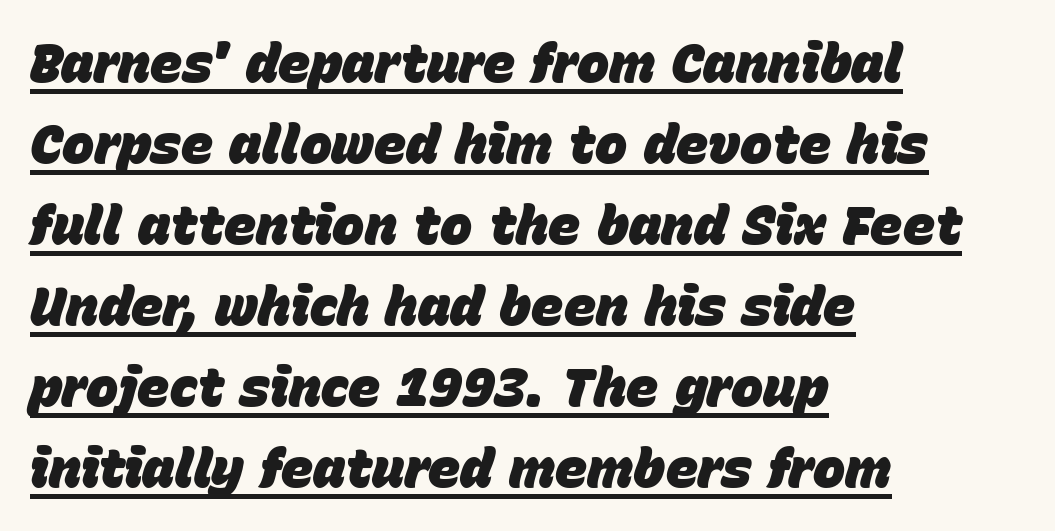
Q: Is the text bold? A: Yes.
Q: Is the text italic (slanted)? A: Yes, it leans right by about 15 degrees.
Q: Is the text underlined? A: Yes.
Q: How is the paragraph aligned? A: Left-aligned.
Q: Is the spacing between letters normal or unusually wide? A: Normal.
Q: Is the spacing between lines tight, normal or loose? A: Normal.
Q: Width (condensed, normal, or wide)? A: Normal.
Q: Stroke contrast? A: Low.
Q: x-height? A: Large.
Q: Monospaced? A: No.
